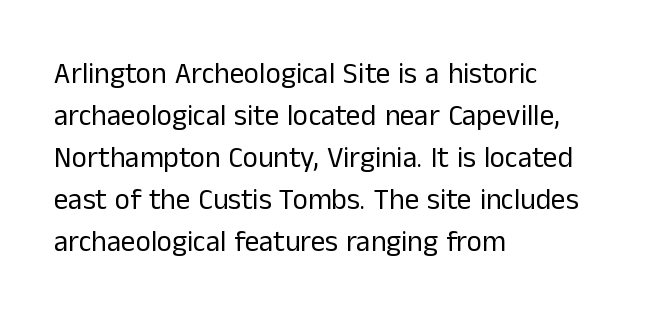
Q: Is the text bold? A: No.
Q: Is the text italic (slanted)? A: No, it is upright.
Q: Is the typeface a serif or a sans-serif typeface? A: Sans-serif.
Q: Is the text underlined? A: No.
Q: How is the paragraph aligned? A: Left-aligned.
Q: Is the spacing between letters normal or unusually wide? A: Normal.
Q: Is the spacing between lines tight, normal or loose? A: Normal.
Q: Width (condensed, normal, or wide)? A: Normal.
Q: Stroke contrast? A: Low.
Q: x-height? A: Medium.
Q: Monospaced? A: No.
